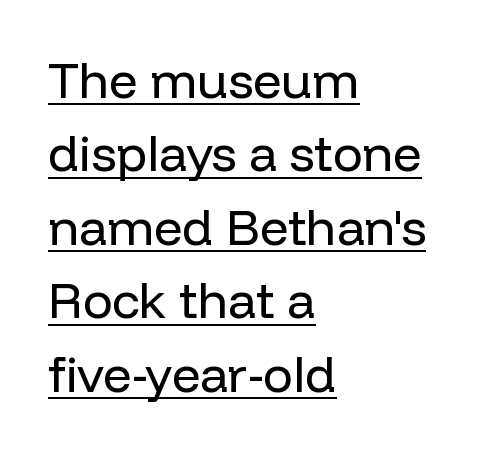
{"serif": "no", "italic": "no", "bold": "no", "weight": "regular", "width": "normal", "stroke_contrast": "low", "x_height": "medium", "monospaced": "no", "underline": "yes", "align": "left", "line_spacing": "normal", "line_spacing_ratio": 1.47, "letter_spacing": "normal", "letter_spacing_em": 0.0, "glyph_px": 50}
